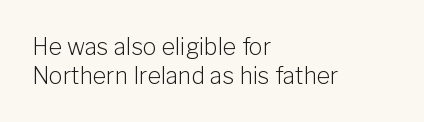
The image shows 23 px text type, upright; set left-aligned, line spacing 1.24x, normal letter spacing, not underlined.
